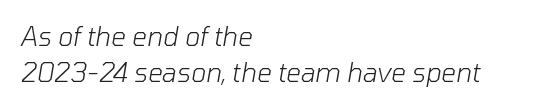
{"italic": "yes", "lean": "right", "slant_degrees": 10, "bold": "no", "underline": "no", "align": "left", "line_spacing": "normal", "line_spacing_ratio": 1.37, "letter_spacing": "normal", "letter_spacing_em": 0.0, "glyph_px": 26}
